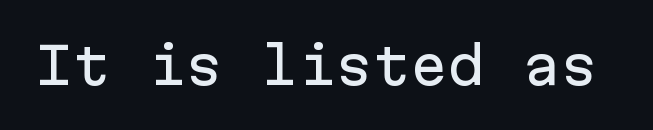
You could count columns in this text — the font is strictly monospaced. The lettering holds an erect, upright posture throughout. I'd call this a sans setting — the letters go barefoot. Clear beneath every line of the passage. The line texture is even and compact thanks to regular tracking.
